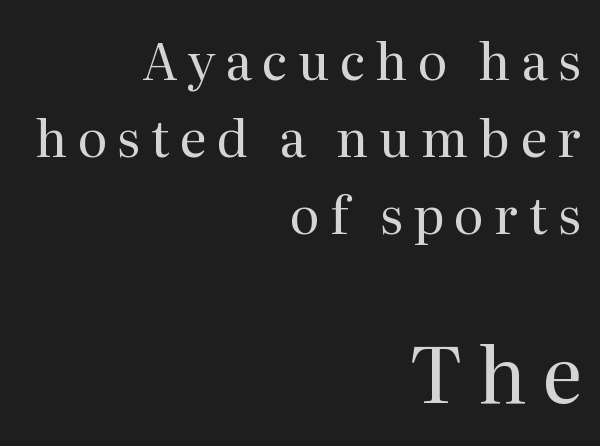
Q: Is the text bold? A: No.
Q: Is the text italic (slanted)? A: No, it is upright.
Q: Is the typeface a serif or a sans-serif typeface? A: Serif.
Q: Is the text underlined? A: No.
Q: How is the paragraph aligned? A: Right-aligned.
Q: Is the spacing between letters normal or unusually wide? A: Unusually wide.
Q: Is the spacing between lines tight, normal or loose? A: Normal.
Q: Which block of text is set in a larger size, the first (top) or the second (bottom)? A: The second (bottom) one.
Q: Width (condensed, normal, or wide)? A: Normal.
Q: Stroke contrast? A: Medium.
Q: x-height? A: Medium.
Q: Monospaced? A: No.
